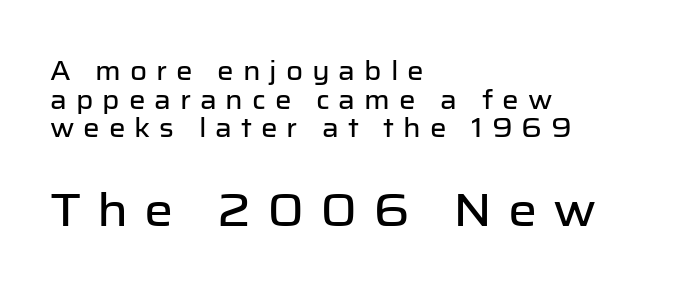
Q: Is the text italic (slanted)? A: No, it is upright.
Q: Is the typeface a serif or a sans-serif typeface? A: Sans-serif.
Q: Is the text underlined? A: No.
Q: How is the paragraph aligned? A: Left-aligned.
Q: Is the spacing between letters normal or unusually wide? A: Unusually wide.
Q: Is the spacing between lines tight, normal or loose? A: Tight.
Q: Which block of text is set in a larger size, the first (top) or the second (bottom)? A: The second (bottom) one.
Q: Width (condensed, normal, or wide)? A: Normal.
Q: Stroke contrast? A: Low.
Q: x-height? A: Medium.
Q: Monospaced? A: No.
